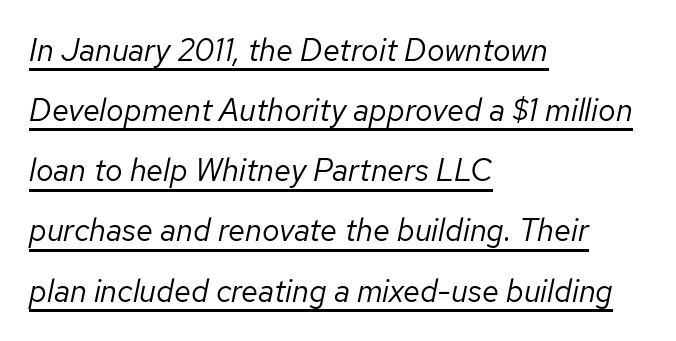
The image shows 31 px regular-weight type, italic (leaning right); set left-aligned, loose line spacing (1.94x), normal letter spacing, underlined; low stroke contrast and a medium x-height.
